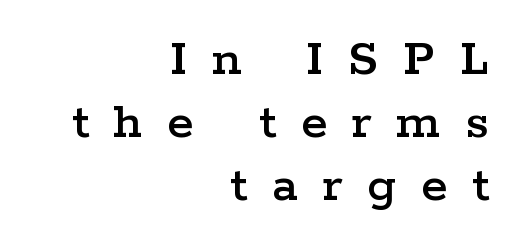
A typesetter would label this face a serif. Spacing verdict: proportional, widths tailored to each character. Type without underlining. Letter spacing: wide. Style check: upright. These lines are set flush right with a ragged left edge.
